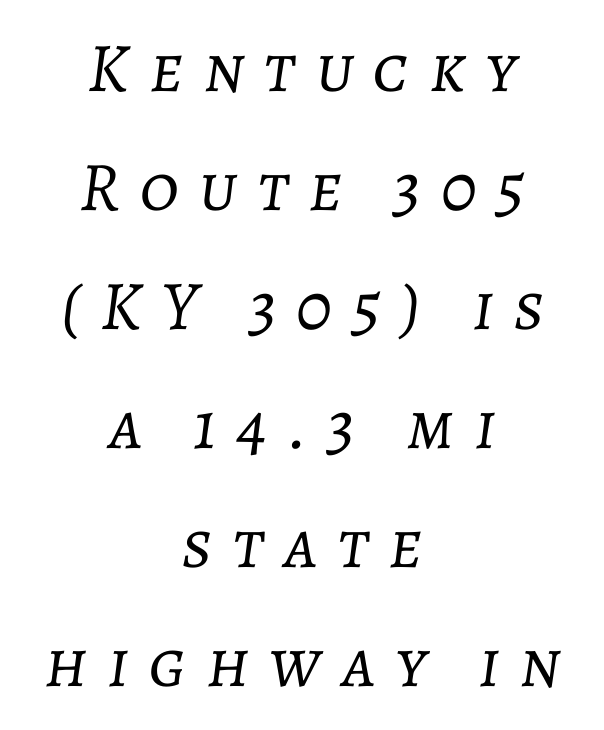
Q: Is the text bold? A: No.
Q: Is the text italic (slanted)? A: Yes, it leans right by about 7 degrees.
Q: Is the text underlined? A: No.
Q: How is the paragraph aligned? A: Centered.
Q: Is the spacing between letters normal or unusually wide? A: Unusually wide.
Q: Is the spacing between lines tight, normal or loose? A: Normal.
Q: Width (condensed, normal, or wide)? A: Normal.
Q: Stroke contrast? A: Low.
Q: x-height? A: Medium.
Q: Monospaced? A: No.
